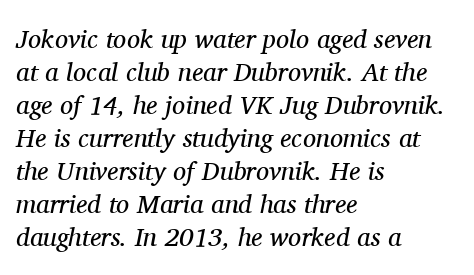
Q: Is the text bold? A: No.
Q: Is the text italic (slanted)? A: Yes, it leans right by about 11 degrees.
Q: Is the text underlined? A: No.
Q: How is the paragraph aligned? A: Left-aligned.
Q: Is the spacing between letters normal or unusually wide? A: Normal.
Q: Is the spacing between lines tight, normal or loose? A: Normal.
